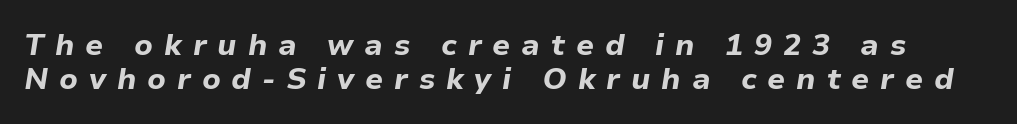
The image shows 30 px bold type, italic (leaning right); set tight line spacing (1.13x), unusually wide letter spacing (+0.36 em), not underlined; low stroke contrast and a medium x-height.
